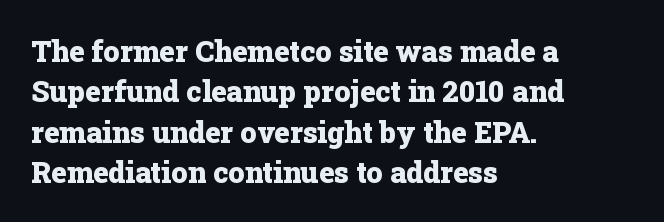
Beneath every word, the page is bare. These lines are set flush left with a ragged right edge. The typography opts for an upright posture over an oblique one. Regarding serifs, this sample has them. Is the letter spacing exaggerated? No — it looks like the ordinary default. The space between consecutive lines is moderate.
